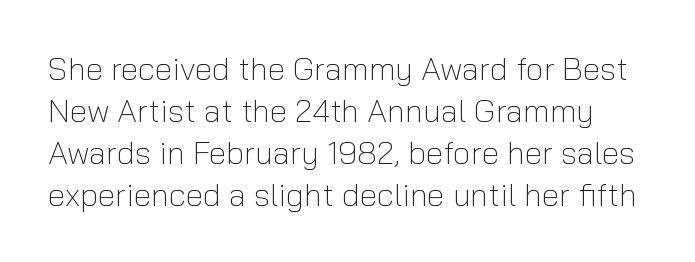
The image shows 32 px light sans-serif type, upright; set normal line spacing (1.31x), normal letter spacing, not underlined; low stroke contrast and a medium x-height.
